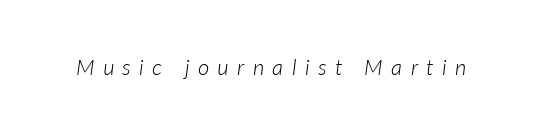
{"italic": "yes", "lean": "right", "slant_degrees": 7, "bold": "no", "underline": "no", "letter_spacing": "wide", "letter_spacing_em": 0.38, "glyph_px": 22}
